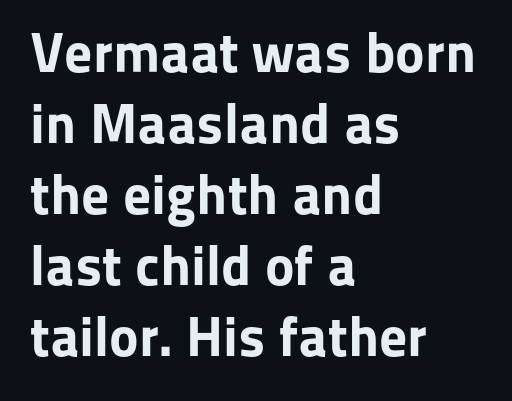
The tracking reads as untouched default to a designer's eye. Check under the words: just untouched page. Unlike italic type, these characters show no tilt at all. Horizontally, the lines are justified to the leading edge only. Students, observe: this is what conventionally led text looks like.
